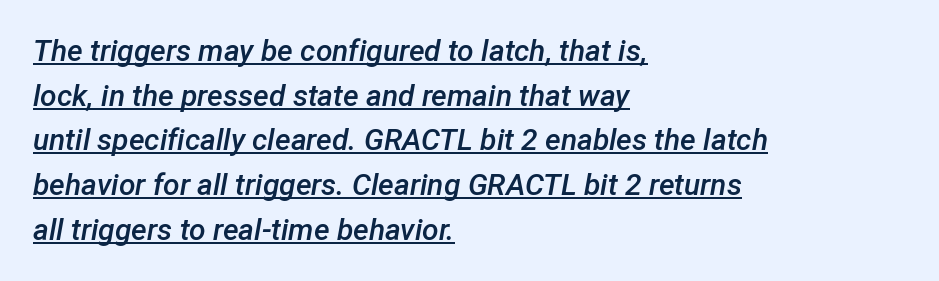
Q: Is the text bold? A: Semi-bold.
Q: Is the text italic (slanted)? A: Yes, it leans right by about 12 degrees.
Q: Is the text underlined? A: Yes.
Q: How is the paragraph aligned? A: Left-aligned.
Q: Is the spacing between letters normal or unusually wide? A: Normal.
Q: Is the spacing between lines tight, normal or loose? A: Normal.
Q: Width (condensed, normal, or wide)? A: Normal.
Q: Stroke contrast? A: Low.
Q: x-height? A: Medium.
Q: Monospaced? A: No.
